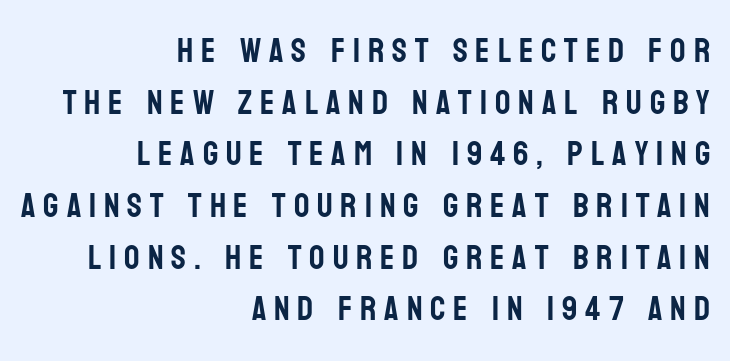
{"serif": "no", "italic": "no", "width": "condensed", "stroke_contrast": "low", "x_height": "large", "monospaced": "no", "underline": "no", "align": "right", "line_spacing": "normal", "line_spacing_ratio": 1.52, "letter_spacing": "wide", "letter_spacing_em": 0.23, "glyph_px": 34}
